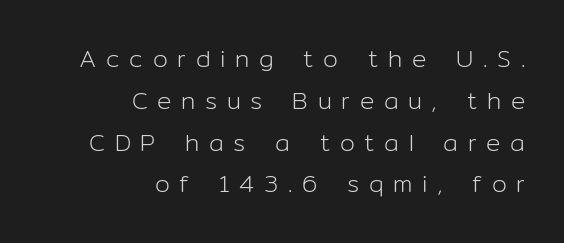
The paragraph has a hard right edge and a soft left edge. The lettering stays uniformly vertical, giving the passage a roman look. Type without underlining. Observe the wide spacing: letters keep a clear distance from each other. Unbolded letterforms with no extra heft.
